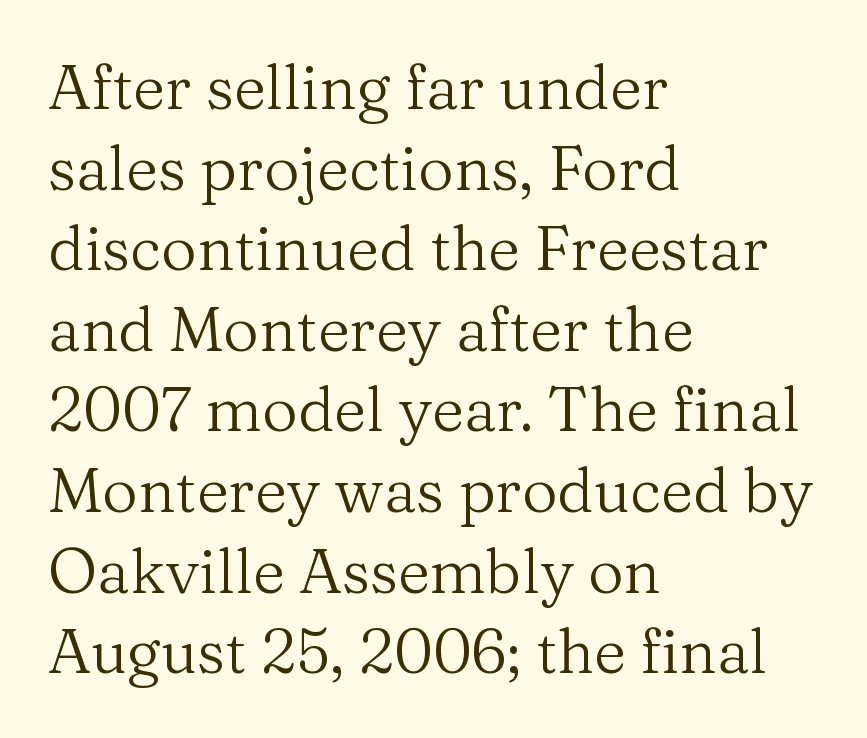
Alignment: flush left. Beneath every word, the page is bare. This block has exactly the height ordinary leading produces. Here the designer chose a conventional face with non-uniform glyph widths. The passage shown is not bold in any degree. The letters sit at their default tracking, neither squeezed nor spread.
